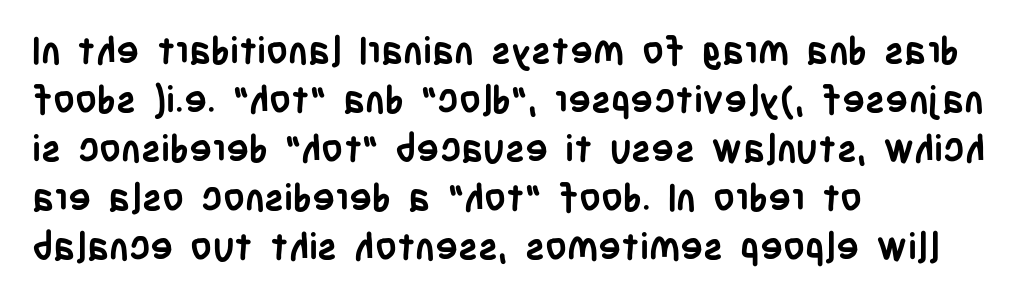
Q: Is the text bold? A: Yes.
Q: Is the text italic (slanted)? A: No, it is upright.
Q: Is the typeface a serif or a sans-serif typeface? A: Sans-serif.
Q: Is the text underlined? A: No.
Q: How is the paragraph aligned? A: Left-aligned.
Q: Is the spacing between letters normal or unusually wide? A: Normal.
Q: Is the spacing between lines tight, normal or loose? A: Normal.
Q: Width (condensed, normal, or wide)? A: Condensed.
Q: Stroke contrast? A: Low.
Q: x-height? A: Large.
Q: Monospaced? A: No.
